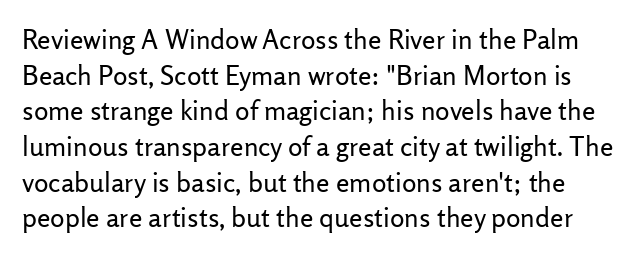
Q: Is the text bold? A: No.
Q: Is the text italic (slanted)? A: No, it is upright.
Q: Is the text underlined? A: No.
Q: Is the spacing between letters normal or unusually wide? A: Normal.
Q: Is the spacing between lines tight, normal or loose? A: Normal.
